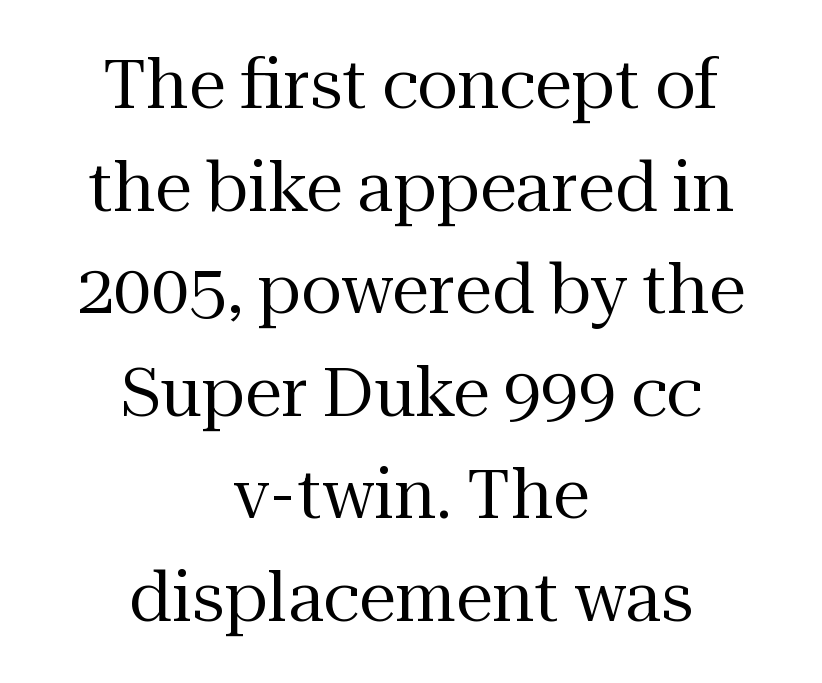
{"serif": "yes", "italic": "no", "bold": "no", "weight": "regular", "width": "normal", "stroke_contrast": "medium", "x_height": "medium", "monospaced": "no", "underline": "no", "align": "center", "line_spacing": "normal", "line_spacing_ratio": 1.53, "letter_spacing": "normal", "letter_spacing_em": 0.0, "glyph_px": 67}
